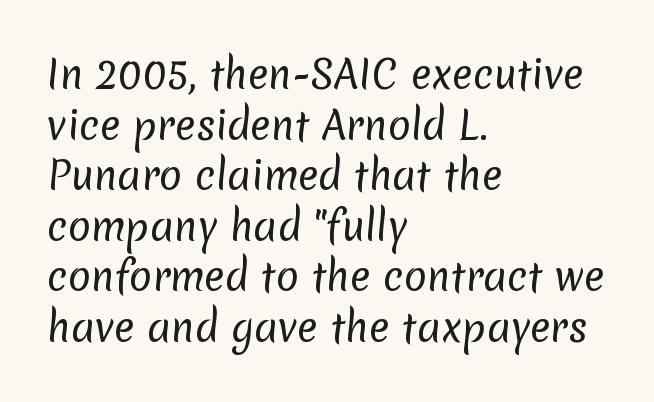
The image shows 38 px regular-weight sans-serif type; set left-aligned, normal line spacing (1.33x), normal letter spacing, not underlined; low stroke contrast and a medium x-height.
